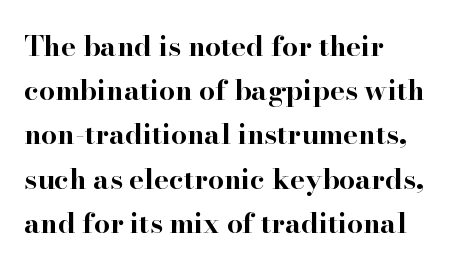
Note the varied advance widths — an 'i' is clearly narrower than an 'm'. Type style note: has serifs. Does the copy run flush right? No — it runs flush left. The type sits square on the baseline with zero lean. Underline: absent. The rows are spaced the way most documents space them.
